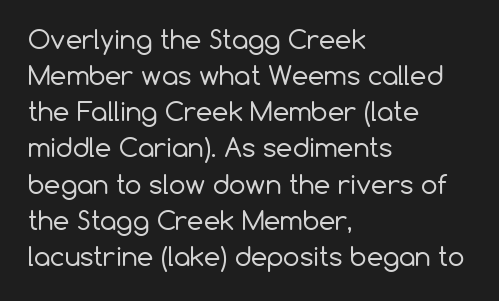
Q: Is the text bold? A: No.
Q: Is the text italic (slanted)? A: No, it is upright.
Q: Is the text underlined? A: No.
Q: How is the paragraph aligned? A: Left-aligned.
Q: Is the spacing between letters normal or unusually wide? A: Normal.
Q: Is the spacing between lines tight, normal or loose? A: Normal.
